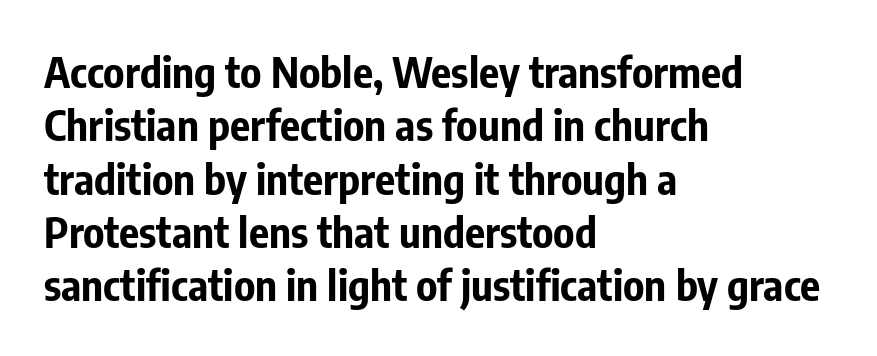
Q: Is the text bold? A: Yes.
Q: Is the text italic (slanted)? A: No, it is upright.
Q: Is the typeface a serif or a sans-serif typeface? A: Sans-serif.
Q: Is the text underlined? A: No.
Q: How is the paragraph aligned? A: Left-aligned.
Q: Is the spacing between letters normal or unusually wide? A: Normal.
Q: Is the spacing between lines tight, normal or loose? A: Normal.
Q: Width (condensed, normal, or wide)? A: Condensed.
Q: Stroke contrast? A: Low.
Q: x-height? A: Medium.
Q: Monospaced? A: No.
